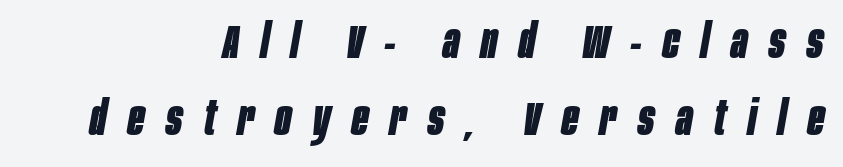
This block has exactly the height ordinary leading produces. Is the type bold? Yes — the strokes are clearly thick and heavy. Tracking value appears strongly positive — letters spread wide. Character widths vary here, with narrow letters taking less room than wide ones.
